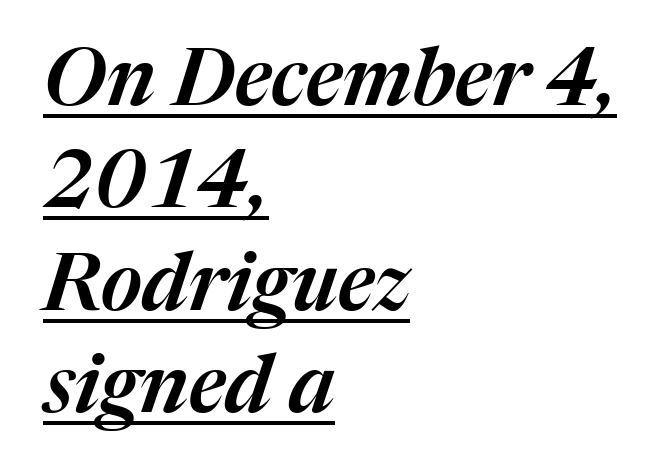
Q: Is the text italic (slanted)? A: Yes, it leans right by about 17 degrees.
Q: Is the text underlined? A: Yes.
Q: How is the paragraph aligned? A: Left-aligned.
Q: Is the spacing between letters normal or unusually wide? A: Normal.
Q: Is the spacing between lines tight, normal or loose? A: Normal.
Q: Width (condensed, normal, or wide)? A: Normal.
Q: Stroke contrast? A: Medium.
Q: x-height? A: Medium.
Q: Monospaced? A: No.
